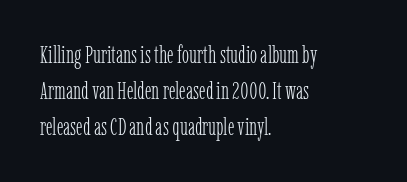
The image shows 24 px text type, upright; set left-aligned, normal line spacing (1.51x), normal letter spacing, not underlined.
